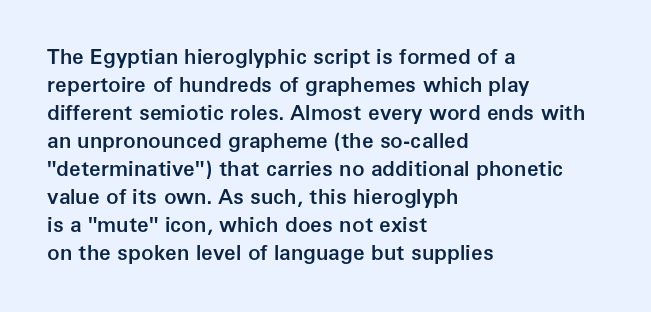
Q: Is the text bold? A: Semi-bold.
Q: Is the text italic (slanted)? A: No, it is upright.
Q: Is the text underlined? A: No.
Q: How is the paragraph aligned? A: Left-aligned.
Q: Is the spacing between letters normal or unusually wide? A: Normal.
Q: Is the spacing between lines tight, normal or loose? A: Normal.
